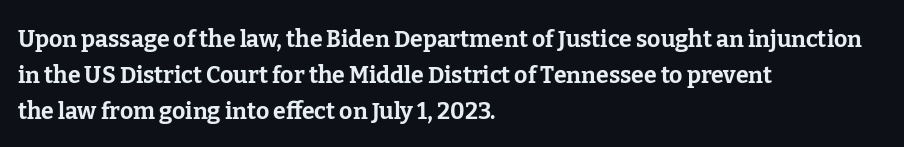
Notice how descenders clear the ascenders below comfortably — that's standard leading. The sample has been set heavy, in full bold. Italic? Not at all — the glyphs are vertical. A bare baseline throughout the passage. The rag falls on the right side of this text block. Inter-character spacing is left at the font's built-in metrics.
